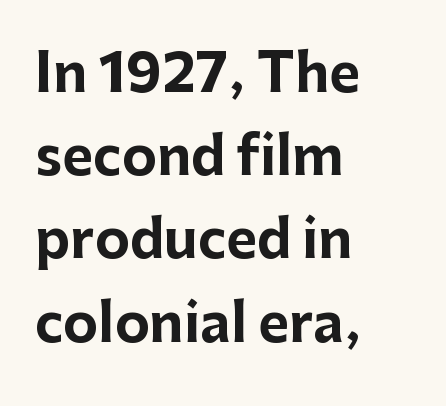
{"serif": "no", "italic": "no", "bold": "yes", "weight": "bold", "width": "normal", "stroke_contrast": "low", "x_height": "medium", "monospaced": "no", "underline": "no", "align": "left", "line_spacing": "normal", "line_spacing_ratio": 1.57, "letter_spacing": "normal", "letter_spacing_em": 0.0, "glyph_px": 53}
